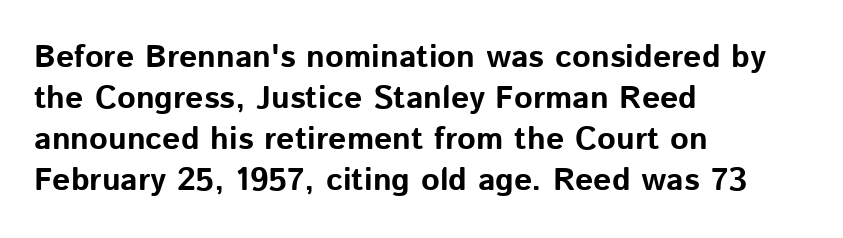
Q: Is the text bold? A: Yes.
Q: Is the text italic (slanted)? A: No, it is upright.
Q: Is the typeface a serif or a sans-serif typeface? A: Sans-serif.
Q: Is the text underlined? A: No.
Q: How is the paragraph aligned? A: Left-aligned.
Q: Is the spacing between letters normal or unusually wide? A: Normal.
Q: Is the spacing between lines tight, normal or loose? A: Normal.
Q: Width (condensed, normal, or wide)? A: Normal.
Q: Stroke contrast? A: Low.
Q: x-height? A: Medium.
Q: Monospaced? A: No.
